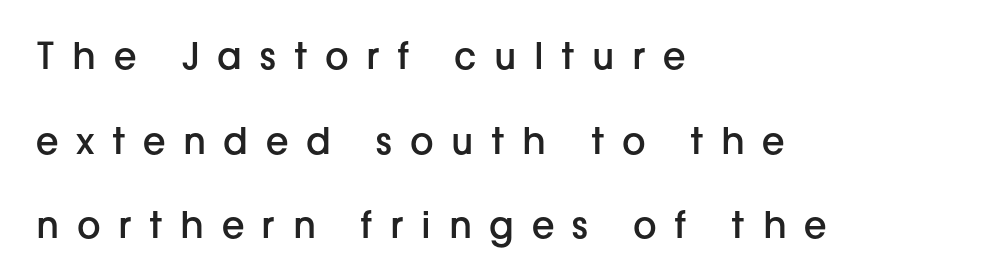
Q: Is the text bold? A: Semi-bold.
Q: Is the text italic (slanted)? A: No, it is upright.
Q: Is the typeface a serif or a sans-serif typeface? A: Sans-serif.
Q: Is the text underlined? A: No.
Q: How is the paragraph aligned? A: Left-aligned.
Q: Is the spacing between letters normal or unusually wide? A: Unusually wide.
Q: Is the spacing between lines tight, normal or loose? A: Loose.
Q: Width (condensed, normal, or wide)? A: Normal.
Q: Stroke contrast? A: Low.
Q: x-height? A: Medium.
Q: Monospaced? A: No.
